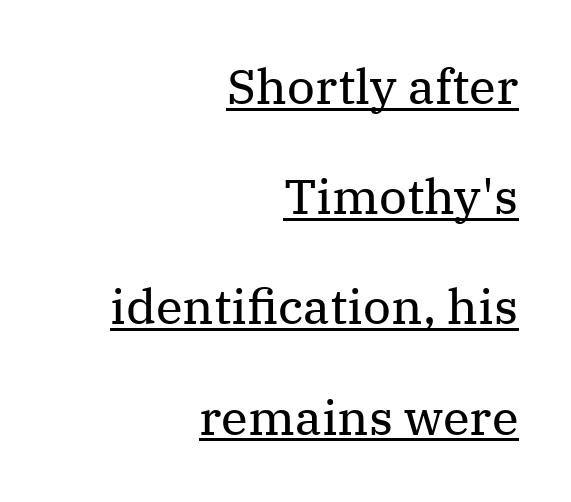
The lines in this sample share a right terminus and differ only in where they begin. This sample has the flowing, uneven cadence of proportional lettering. Stem width sits at or under what a default text font uses. This rendering leaves character spacing at its baseline value. Unlike a clean sans, this face finishes its strokes with serifs.
